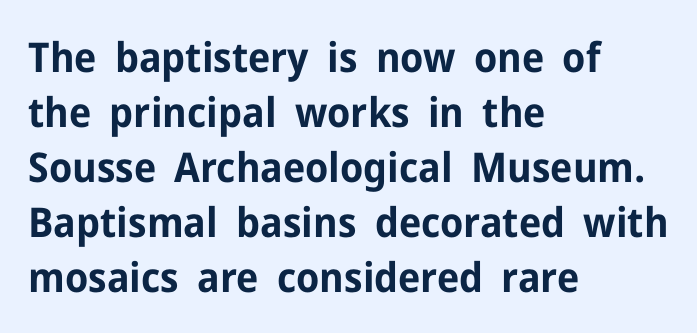
Is the letter spacing exaggerated? No — it looks like the ordinary default. Quick note: underline off. Do the characters align in a grid? No, the font is proportional. The letters stand straight up with perfectly vertical stems. Vertical spacing — default.
